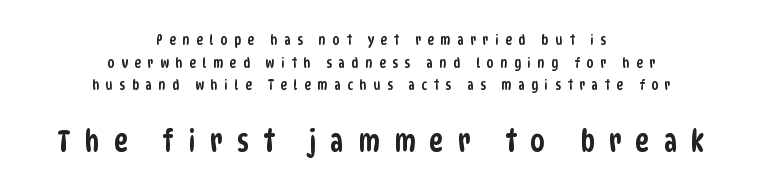
Caption: upper text group reduced, lower text group enlarged. The block of text has a typical density, with ordinary space between rows. This sample has the flowing, uneven cadence of proportional lettering. The text block is weighted toward neither margin, spreading evenly from the middle. The area under the type is left untouched.
